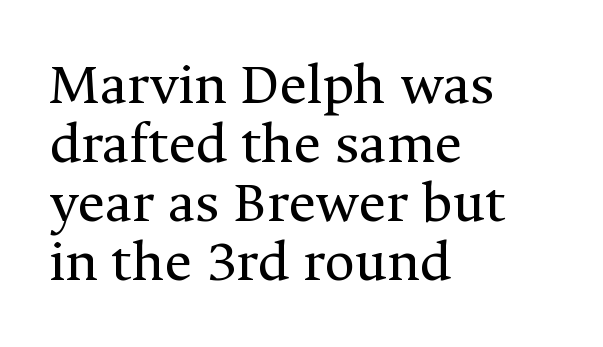
{"serif": "yes", "italic": "no", "bold": "no", "weight": "regular", "width": "normal", "stroke_contrast": "medium", "x_height": "medium", "monospaced": "no", "underline": "no", "align": "left", "line_spacing": "tight", "line_spacing_ratio": 1.0, "letter_spacing": "normal", "letter_spacing_em": 0.0, "glyph_px": 59}
